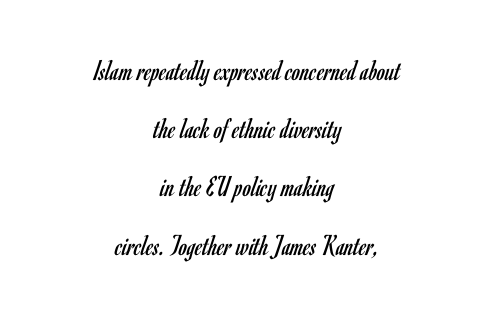
The image shows 30 px regular-weight, condensed sans-serif type; set centered, loose line spacing (1.94x), normal letter spacing, not underlined; low stroke contrast and a small x-height.
